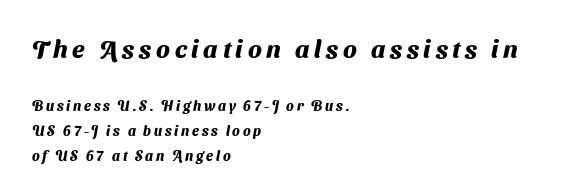
Q: Is the text bold? A: Yes.
Q: Is the text underlined? A: No.
Q: How is the paragraph aligned? A: Left-aligned.
Q: Which block of text is set in a larger size, the first (top) or the second (bottom)? A: The first (top) one.
